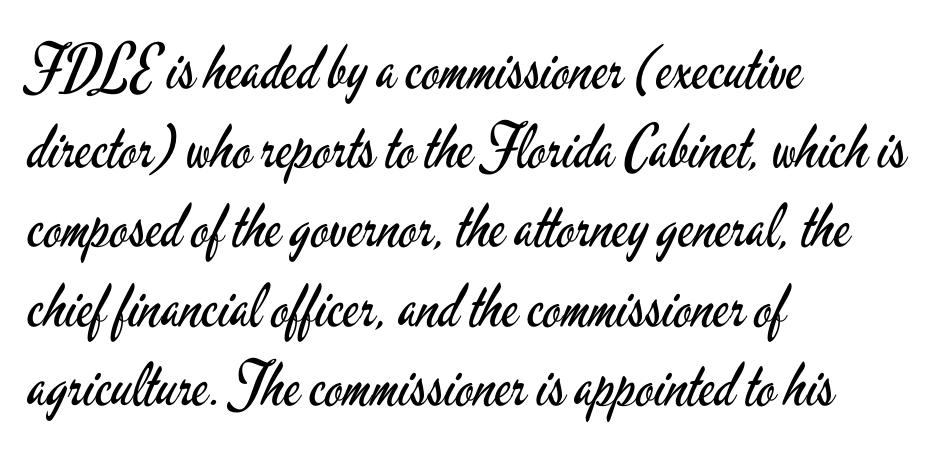
The image shows 60 px regular-weight, condensed sans-serif type; set left-aligned, normal line spacing (1.32x), normal letter spacing, not underlined; low stroke contrast and a small x-height.
